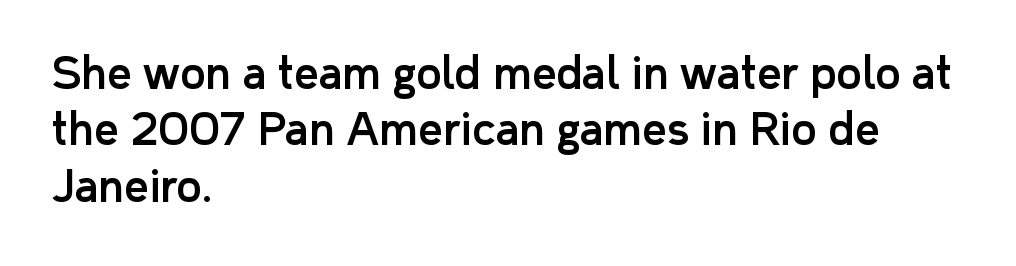
The lettering holds an erect, upright posture throughout. Does the type have serifs? No, each stem ends abruptly. Note the varied advance widths — an 'i' is clearly narrower than an 'm'. Normally led — the rows are evenly, conventionally spaced.
